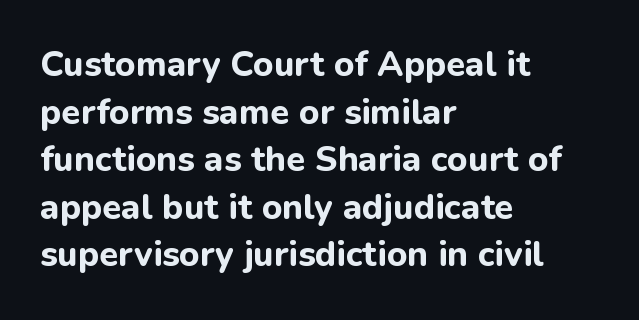
Q: Is the text bold? A: Yes.
Q: Is the text italic (slanted)? A: No, it is upright.
Q: Is the typeface a serif or a sans-serif typeface? A: Sans-serif.
Q: Is the text underlined? A: No.
Q: How is the paragraph aligned? A: Left-aligned.
Q: Is the spacing between letters normal or unusually wide? A: Normal.
Q: Is the spacing between lines tight, normal or loose? A: Normal.
Q: Width (condensed, normal, or wide)? A: Normal.
Q: Stroke contrast? A: Low.
Q: x-height? A: Medium.
Q: Monospaced? A: No.
